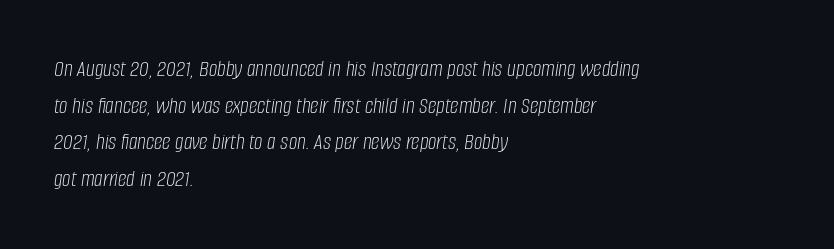
Standard letterfit; no display-style spreading of the glyphs. Summary of vertical rhythm: regular, with standard interline spacing. Glance below the letters and you will spot only blank space. Think standard paragraph weight, or any step lighter than that. Rendered with sloped, italic letterforms.
